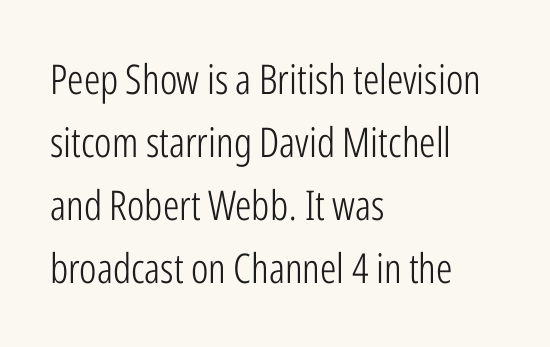
Tracking here is standard; glyphs follow each other at the usual distance. The space directly below the letters is spotless. Style check: upright. The face used here is proportionally spaced, like ordinary book or web type. Alignment: flush left.
